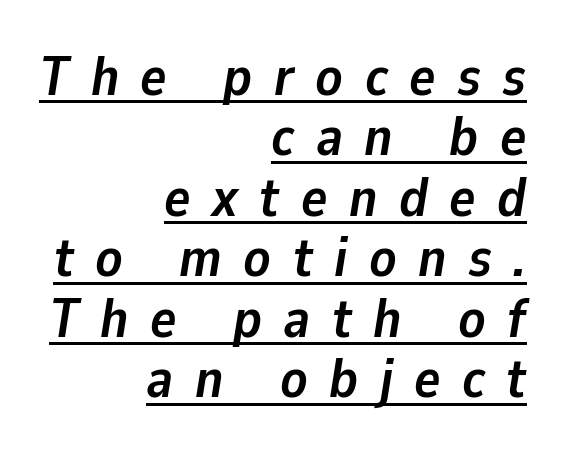
The paragraph shown leans on its right margin. The passage shown stacks its lines with hardly any gap. These lines were composed using italics. The glyphs are accompanied by a horizontal stroke just below them. Students, note that the glyphs here are deliberately spaced far apart. You could not count columns in this text — the font is proportionally spaced.
